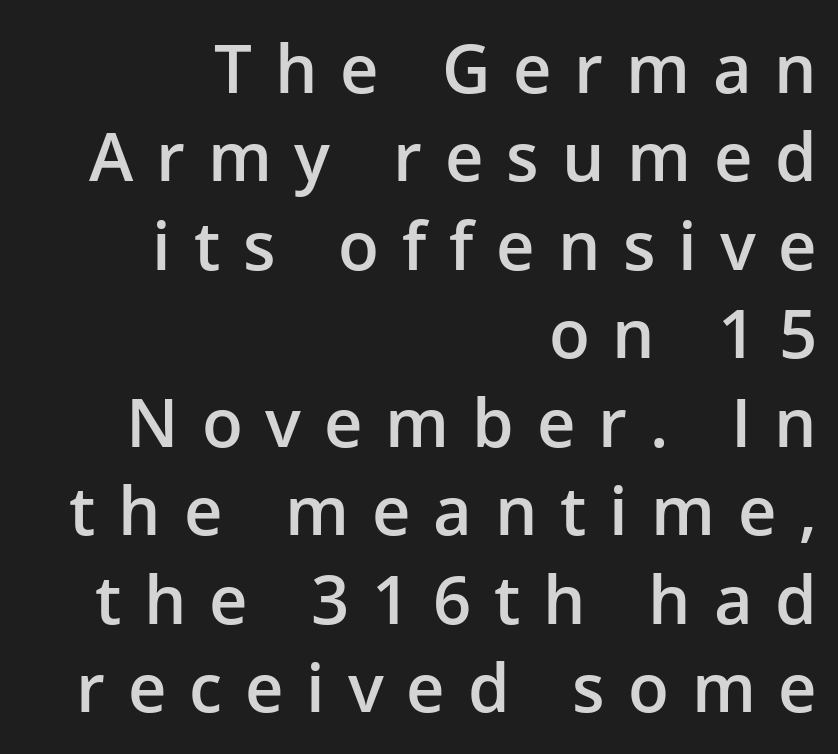
Q: Is the text bold? A: Semi-bold.
Q: Is the text italic (slanted)? A: No, it is upright.
Q: Is the typeface a serif or a sans-serif typeface? A: Sans-serif.
Q: Is the text underlined? A: No.
Q: How is the paragraph aligned? A: Right-aligned.
Q: Is the spacing between letters normal or unusually wide? A: Unusually wide.
Q: Is the spacing between lines tight, normal or loose? A: Normal.
Q: Width (condensed, normal, or wide)? A: Normal.
Q: Stroke contrast? A: Low.
Q: x-height? A: Medium.
Q: Monospaced? A: No.
